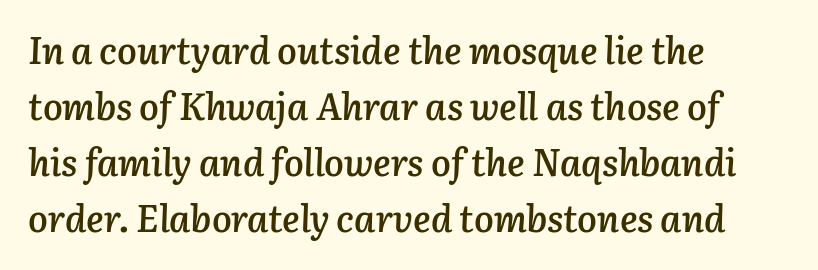
The image shows 37 px semibold type, italic (leaning right); set left-aligned, normal line spacing (1.51x), normal letter spacing, not underlined; low stroke contrast and a medium x-height.
